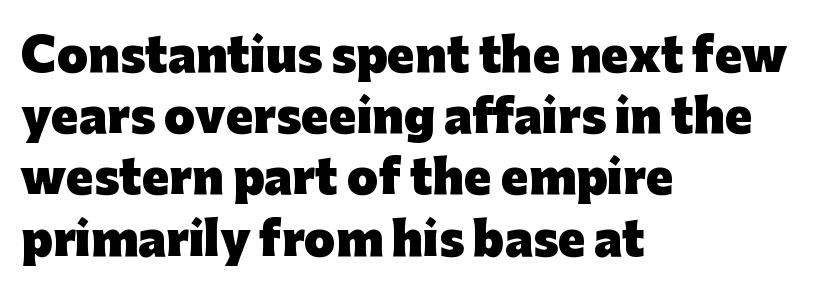
Q: Is the text bold? A: Yes.
Q: Is the text italic (slanted)? A: No, it is upright.
Q: Is the typeface a serif or a sans-serif typeface? A: Sans-serif.
Q: Is the text underlined? A: No.
Q: How is the paragraph aligned? A: Left-aligned.
Q: Is the spacing between letters normal or unusually wide? A: Normal.
Q: Is the spacing between lines tight, normal or loose? A: Normal.
Q: Width (condensed, normal, or wide)? A: Normal.
Q: Stroke contrast? A: Low.
Q: x-height? A: Medium.
Q: Monospaced? A: No.
